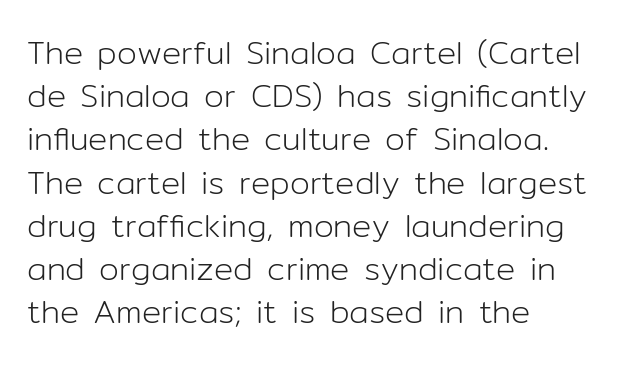
The image shows 32 px light sans-serif type, upright; set left-aligned, normal line spacing (1.35x), normal letter spacing, not underlined; low stroke contrast and a medium x-height.
